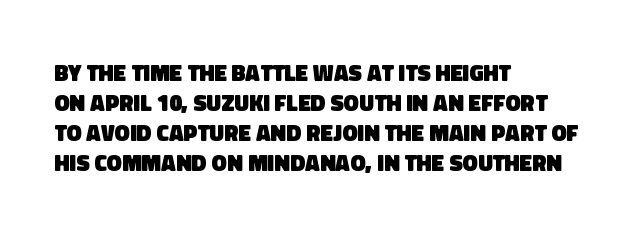
{"bold": "yes", "underline": "no", "align": "left", "line_spacing": "normal", "line_spacing_ratio": 1.31, "letter_spacing": "normal", "letter_spacing_em": 0.0, "glyph_px": 23}
